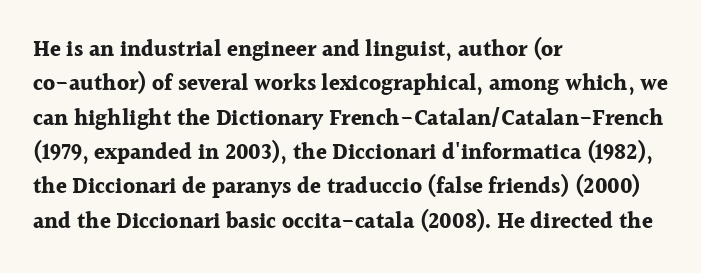
{"italic": "no", "bold": "yes", "underline": "no", "align": "left", "line_spacing": "normal", "line_spacing_ratio": 1.56, "letter_spacing": "normal", "letter_spacing_em": 0.0, "glyph_px": 22}
